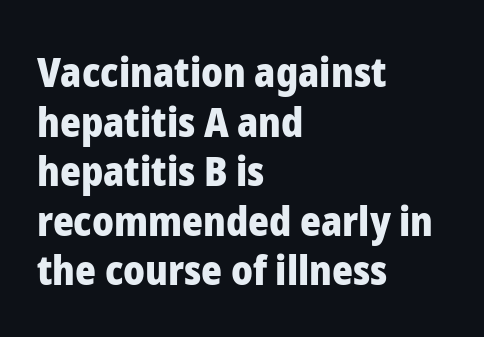
Q: Is the text bold? A: Yes.
Q: Is the text italic (slanted)? A: No, it is upright.
Q: Is the typeface a serif or a sans-serif typeface? A: Sans-serif.
Q: Is the text underlined? A: No.
Q: How is the paragraph aligned? A: Left-aligned.
Q: Is the spacing between letters normal or unusually wide? A: Normal.
Q: Width (condensed, normal, or wide)? A: Normal.
Q: Stroke contrast? A: Low.
Q: x-height? A: Medium.
Q: Monospaced? A: No.
